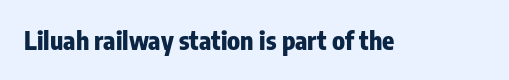
The image shows 25 px bold type, upright; set normal letter spacing, not underlined.
